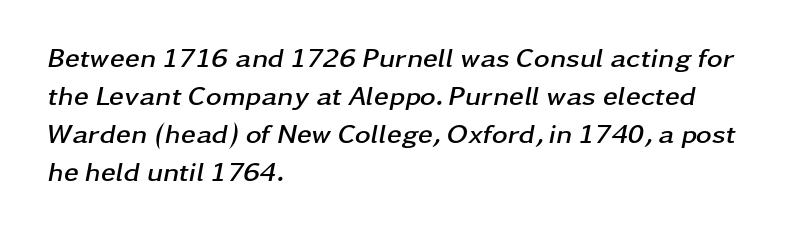
{"italic": "yes", "lean": "right", "slant_degrees": 11, "bold": "yes", "underline": "no", "align": "left", "line_spacing": "normal", "line_spacing_ratio": 1.41, "letter_spacing": "normal", "letter_spacing_em": 0.0, "glyph_px": 27}
